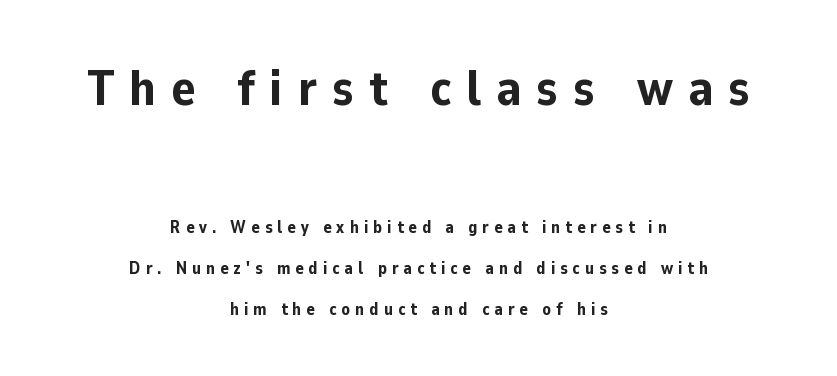
The image shows 50 px bold sans-serif type, upright; set centered, loose line spacing (2.42x), unusually wide letter spacing (+0.3 em), not underlined; the first (top) block is 2.94x larger; low stroke contrast and a medium x-height.
